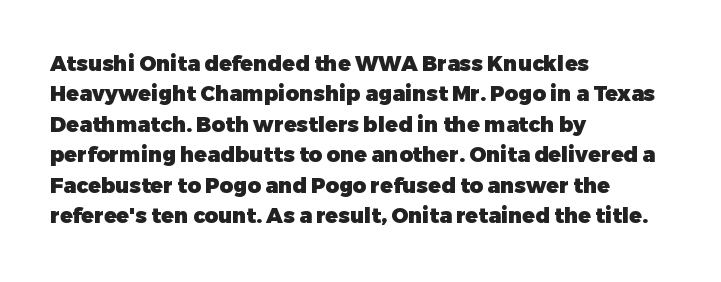
The image shows 21 px bold type, upright; set left-aligned, normal line spacing (1.45x), normal letter spacing, not underlined.
